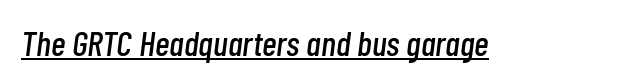
In terms of letterspacing, this is plain default setting. Looks like regular typesetting: each glyph gets only the width it needs. This sample carries an underscore along the baseline area. The letters are slanted; this is an italic face.
